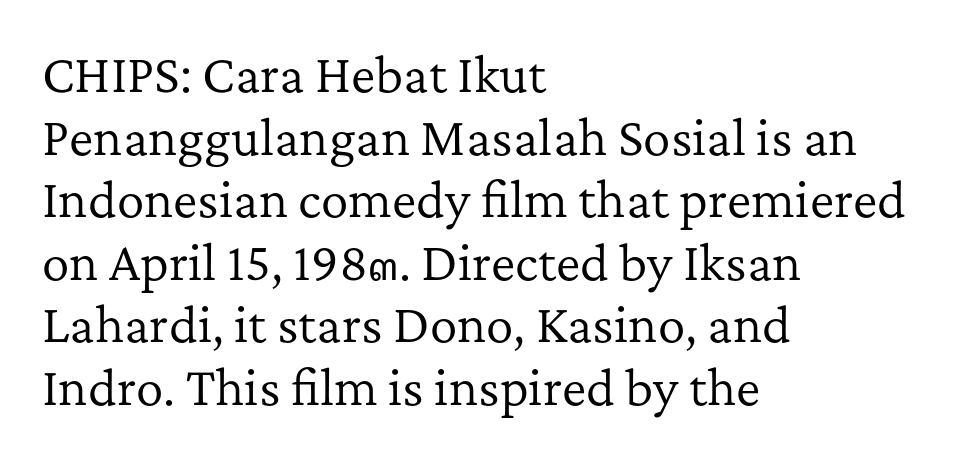
The image shows 46 px regular-weight serif type, upright; set left-aligned, normal line spacing (1.36x), normal letter spacing, not underlined; low stroke contrast and a medium x-height.
